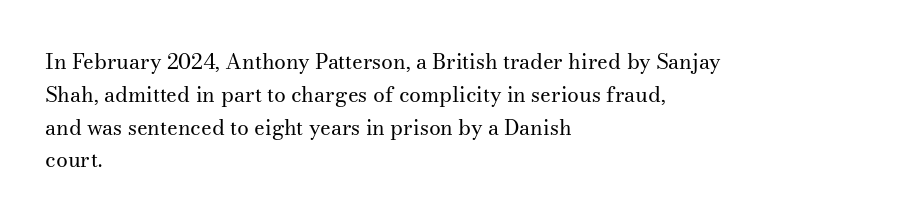
Upright lettering throughout. The rows are spaced the way most documents space them. These lines stack with their left ends in a neat column. The space beneath each line is pristine and unruled. This sample uses plain, unmodified letter spacing. Stem width sits at or under what a default text font uses.
